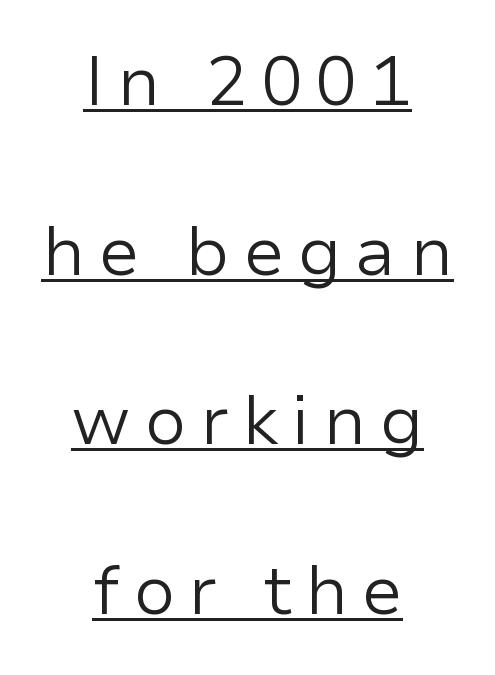
Each line is balanced around a shared central axis. Observe the absence of serifs on each vertical stroke in this sample. The string is rendered with underlining switched on. This sample has the flowing, uneven cadence of proportional lettering.
